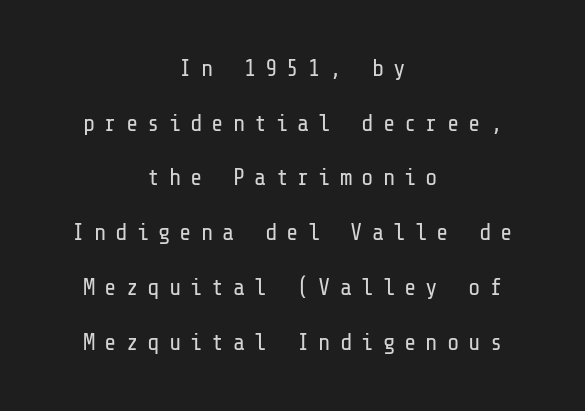
Q: Is the text bold? A: No.
Q: Is the text italic (slanted)? A: No, it is upright.
Q: Is the text underlined? A: No.
Q: How is the paragraph aligned? A: Centered.
Q: Is the spacing between letters normal or unusually wide? A: Unusually wide.
Q: Is the spacing between lines tight, normal or loose? A: Loose.
